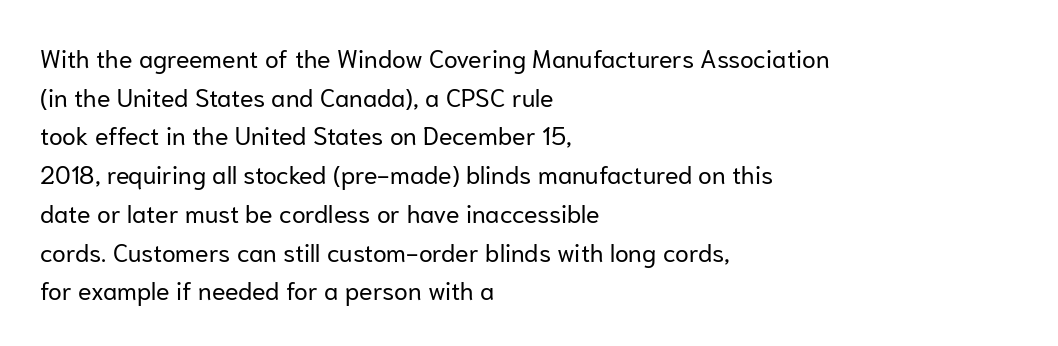
Q: Is the text bold? A: No.
Q: Is the text italic (slanted)? A: No, it is upright.
Q: Is the text underlined? A: No.
Q: How is the paragraph aligned? A: Left-aligned.
Q: Is the spacing between letters normal or unusually wide? A: Normal.
Q: Is the spacing between lines tight, normal or loose? A: Normal.
